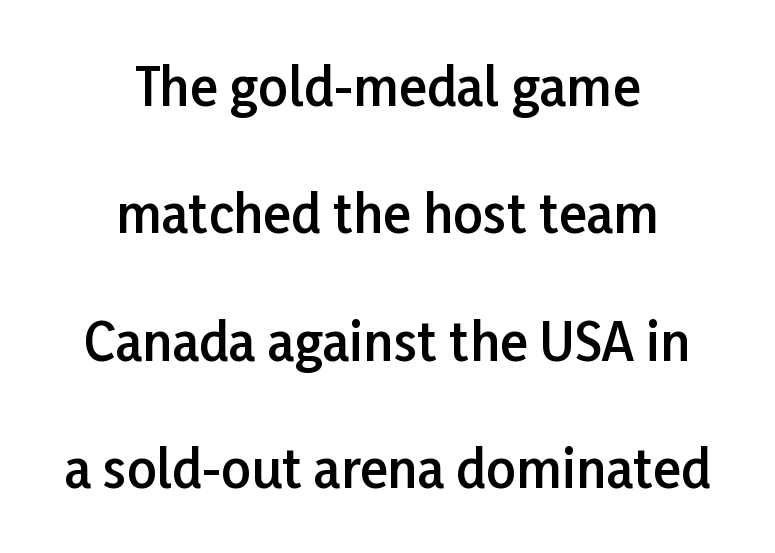
Clear beneath every line of the passage. Airy leading. Stems and bowls a touch heavier than normal — semibold. No italicization has been applied; the sample stays upright. The rendering positions every line midway between the sides. The letters advance in unequal steps, a hallmark of proportional type.
